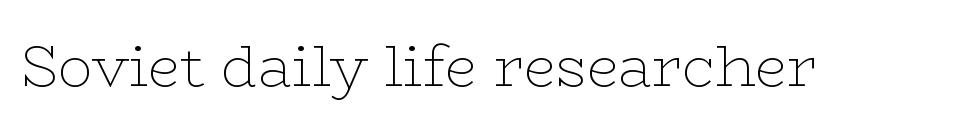
Q: Is the text bold? A: No.
Q: Is the text italic (slanted)? A: No, it is upright.
Q: Is the typeface a serif or a sans-serif typeface? A: Serif.
Q: Is the text underlined? A: No.
Q: Is the spacing between letters normal or unusually wide? A: Normal.
Q: Width (condensed, normal, or wide)? A: Wide.
Q: Stroke contrast? A: Low.
Q: x-height? A: Medium.
Q: Monospaced? A: No.
